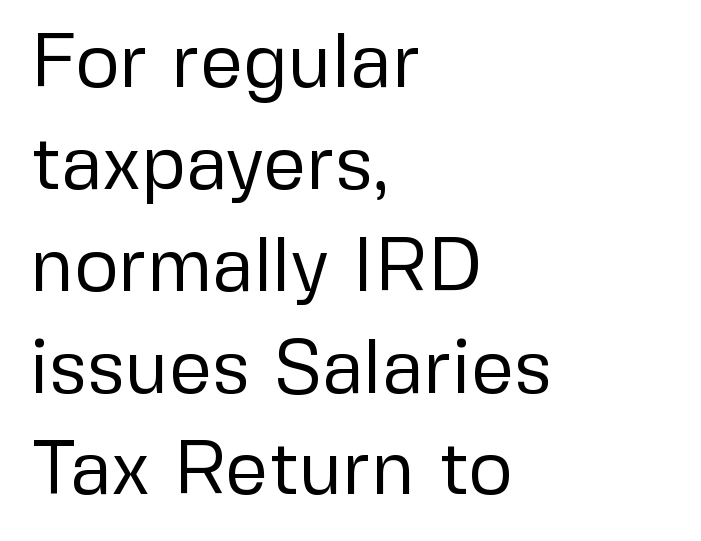
The image shows 76 px regular-weight sans-serif type, upright; set left-aligned, normal line spacing (1.34x), normal letter spacing, not underlined; low stroke contrast and a medium x-height.
